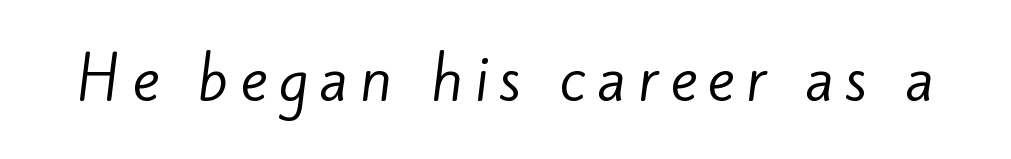
Q: Is the text bold? A: No.
Q: Is the typeface a serif or a sans-serif typeface? A: Sans-serif.
Q: Is the text underlined? A: No.
Q: Is the spacing between letters normal or unusually wide? A: Unusually wide.
Q: Width (condensed, normal, or wide)? A: Normal.
Q: Stroke contrast? A: Low.
Q: x-height? A: Small.
Q: Monospaced? A: No.
